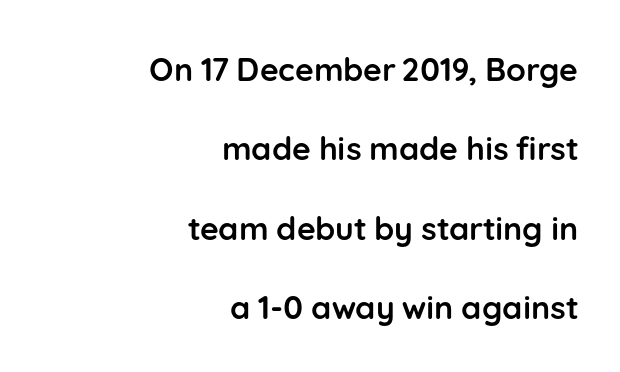
{"serif": "no", "italic": "no", "bold": "yes", "weight": "semibold", "width": "normal", "stroke_contrast": "low", "x_height": "medium", "monospaced": "no", "underline": "no", "align": "right", "line_spacing": "loose", "line_spacing_ratio": 2.48, "letter_spacing": "normal", "letter_spacing_em": 0.0, "glyph_px": 32}
